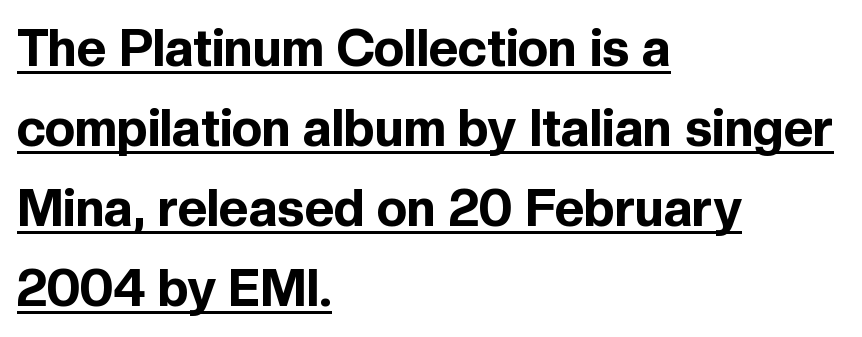
{"serif": "no", "italic": "no", "bold": "yes", "weight": "bold", "width": "normal", "x_height": "medium", "monospaced": "no", "underline": "yes", "align": "left", "line_spacing": "normal", "line_spacing_ratio": 1.57, "letter_spacing": "normal", "letter_spacing_em": 0.0, "glyph_px": 51}
